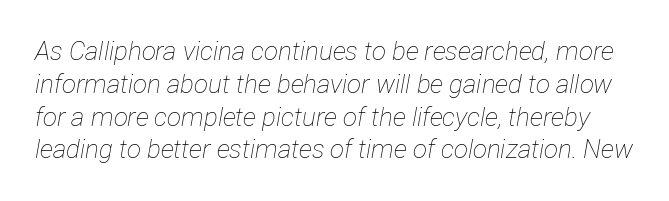
{"italic": "yes", "lean": "right", "slant_degrees": 12, "bold": "no", "underline": "no", "line_spacing": "normal", "line_spacing_ratio": 1.26, "letter_spacing": "normal", "letter_spacing_em": 0.0, "glyph_px": 26}
